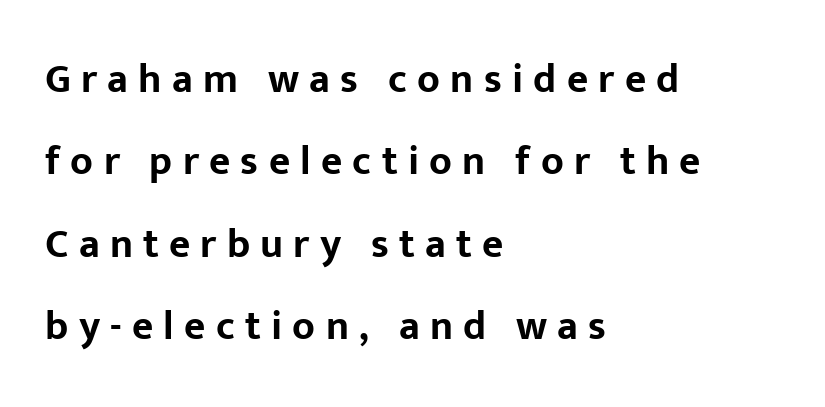
Q: Is the text bold? A: Yes.
Q: Is the text italic (slanted)? A: No, it is upright.
Q: Is the typeface a serif or a sans-serif typeface? A: Sans-serif.
Q: Is the text underlined? A: No.
Q: How is the paragraph aligned? A: Left-aligned.
Q: Is the spacing between letters normal or unusually wide? A: Unusually wide.
Q: Is the spacing between lines tight, normal or loose? A: Loose.
Q: Width (condensed, normal, or wide)? A: Normal.
Q: Stroke contrast? A: Low.
Q: x-height? A: Medium.
Q: Monospaced? A: No.
